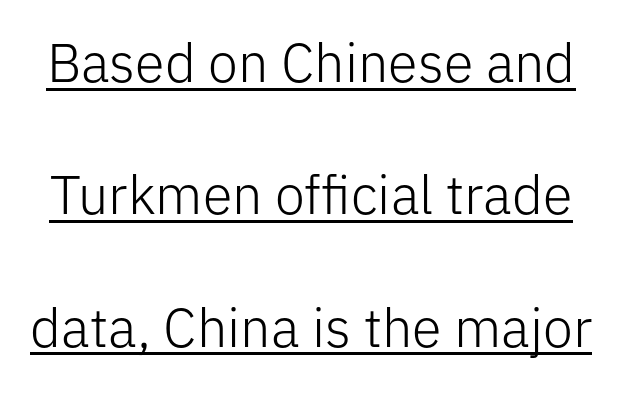
The image shows 54 px light sans-serif type, upright; set loose line spacing (2.45x), normal letter spacing, underlined; low stroke contrast and a medium x-height.
